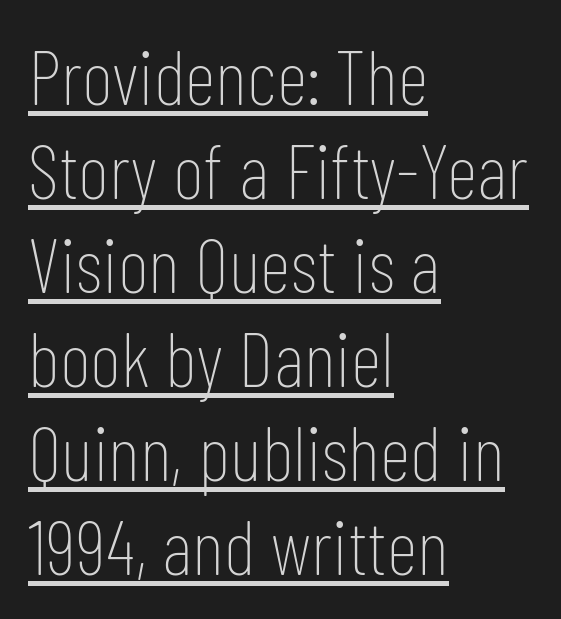
Q: Is the text bold? A: No.
Q: Is the text italic (slanted)? A: No, it is upright.
Q: Is the typeface a serif or a sans-serif typeface? A: Sans-serif.
Q: Is the text underlined? A: Yes.
Q: How is the paragraph aligned? A: Left-aligned.
Q: Is the spacing between letters normal or unusually wide? A: Normal.
Q: Width (condensed, normal, or wide)? A: Condensed.
Q: Stroke contrast? A: Low.
Q: x-height? A: Medium.
Q: Monospaced? A: No.
